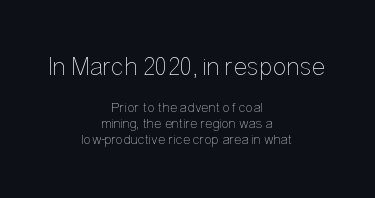
The letters sit at their default tracking, neither squeezed nor spread. The setting favours the middle, as headings and verse often do. The strokes carry an ordinary text weight at most. Interline gaps are noticeably narrow in this sample.
